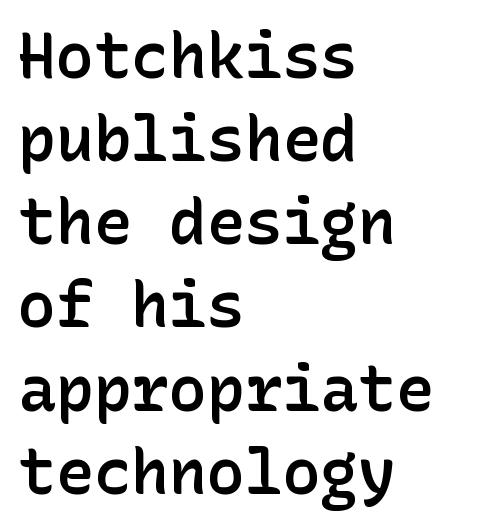
The image shows 63 px semibold sans-serif type, upright; set left-aligned, normal line spacing (1.32x), normal letter spacing, not underlined; low stroke contrast and a medium x-height.
